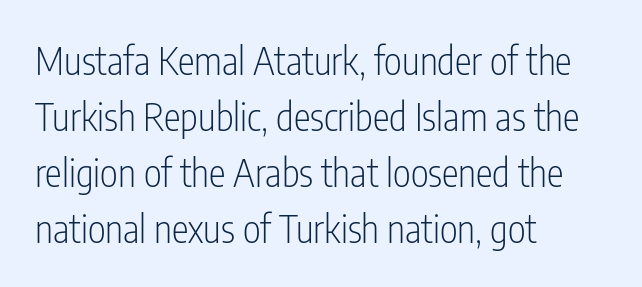
{"serif": "no", "italic": "no", "bold": "no", "weight": "light", "width": "condensed", "stroke_contrast": "low", "x_height": "medium", "monospaced": "no", "underline": "no", "align": "left", "line_spacing": "normal", "line_spacing_ratio": 1.47, "letter_spacing": "normal", "letter_spacing_em": 0.0, "glyph_px": 38}
